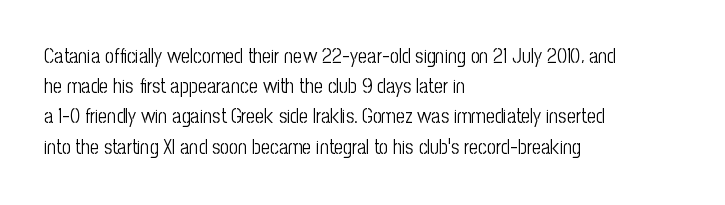
Q: Is the text bold? A: No.
Q: Is the text italic (slanted)? A: No, it is upright.
Q: Is the text underlined? A: No.
Q: How is the paragraph aligned? A: Left-aligned.
Q: Is the spacing between letters normal or unusually wide? A: Normal.
Q: Is the spacing between lines tight, normal or loose? A: Normal.
